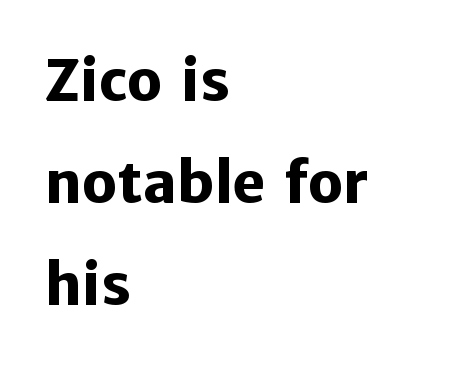
The lettering stays uniformly vertical, giving the passage a roman look. Visually the block forms a straight wall on the left and a jagged coastline on the right. Letters rest on an invisible, unmarked baseline. Look at the stroke-to-counter ratio: heavy, a bold.
